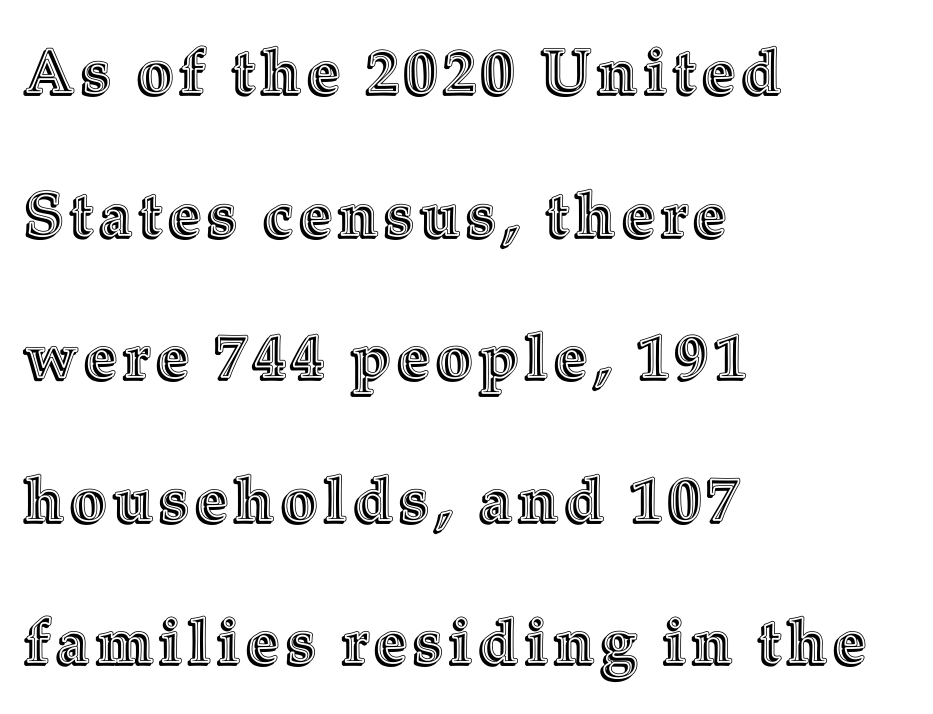
The image shows 62 px text type, upright; set left-aligned, loose line spacing (2.3x), not underlined; a medium x-height.
